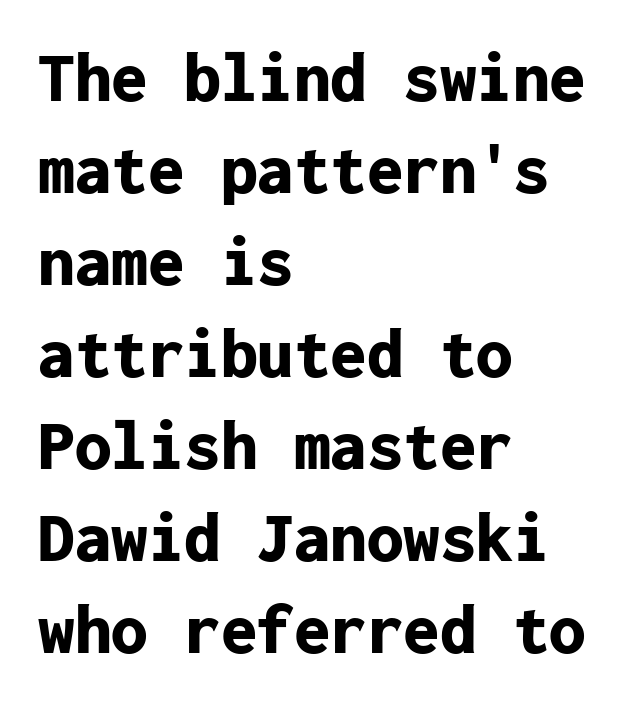
Q: Is the text bold? A: Yes.
Q: Is the text italic (slanted)? A: No, it is upright.
Q: Is the typeface a serif or a sans-serif typeface? A: Sans-serif.
Q: Is the text underlined? A: No.
Q: How is the paragraph aligned? A: Left-aligned.
Q: Is the spacing between letters normal or unusually wide? A: Normal.
Q: Is the spacing between lines tight, normal or loose? A: Normal.
Q: Width (condensed, normal, or wide)? A: Normal.
Q: Stroke contrast? A: Low.
Q: x-height? A: Medium.
Q: Monospaced? A: Yes.
